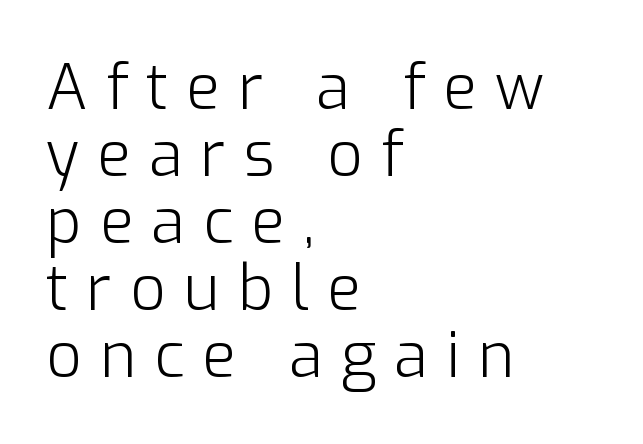
{"serif": "no", "italic": "no", "bold": "no", "weight": "light", "width": "normal", "stroke_contrast": "low", "x_height": "medium", "monospaced": "no", "underline": "no", "align": "left", "line_spacing": "tight", "line_spacing_ratio": 1.08, "letter_spacing": "wide", "letter_spacing_em": 0.29, "glyph_px": 62}
